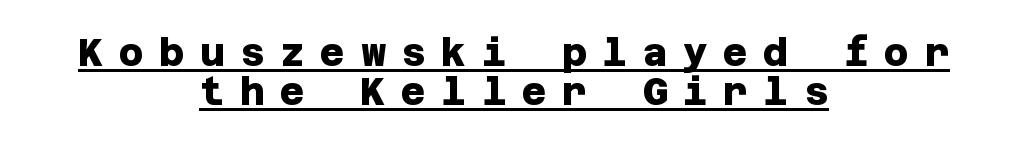
The image shows 38 px heavy sans-serif type; set centered, tight line spacing (1.02x), unusually wide letter spacing (+0.41 em), underlined; low stroke contrast and a large x-height.
